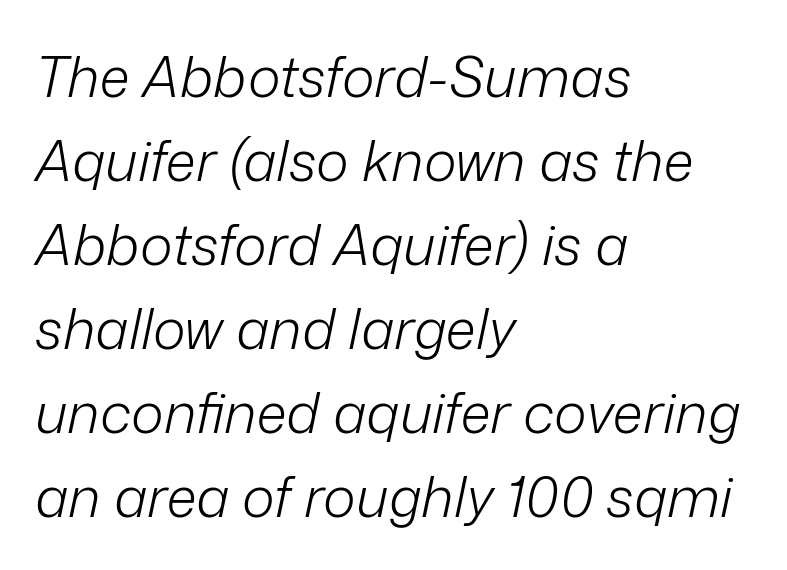
{"italic": "yes", "lean": "right", "slant_degrees": 12, "bold": "no", "weight": "light", "width": "normal", "stroke_contrast": "low", "x_height": "medium", "monospaced": "no", "underline": "no", "align": "left", "line_spacing": "normal", "line_spacing_ratio": 1.5, "letter_spacing": "normal", "letter_spacing_em": 0.0, "glyph_px": 56}
